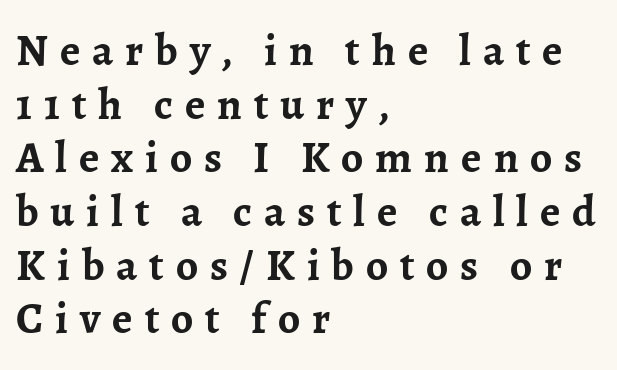
Q: Is the text bold? A: Yes.
Q: Is the text italic (slanted)? A: No, it is upright.
Q: Is the typeface a serif or a sans-serif typeface? A: Serif.
Q: Is the text underlined? A: No.
Q: How is the paragraph aligned? A: Left-aligned.
Q: Is the spacing between letters normal or unusually wide? A: Unusually wide.
Q: Width (condensed, normal, or wide)? A: Normal.
Q: Stroke contrast? A: Low.
Q: x-height? A: Medium.
Q: Monospaced? A: No.
